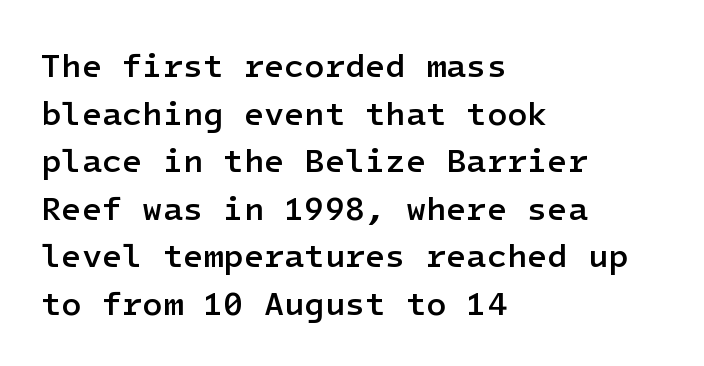
The image shows 33 px semibold sans-serif type, upright; set left-aligned, normal line spacing (1.44x), normal letter spacing, not underlined; low stroke contrast and a medium x-height.
